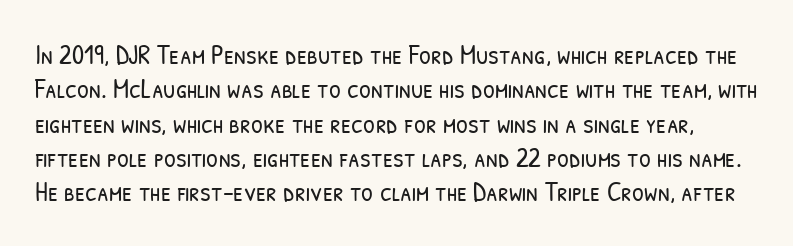
Standard letterfit; no display-style spreading of the glyphs. Rule under the text: the space is simply empty. Nothing heavy about these letters — not bold at all. The designer left line spacing at the default.
